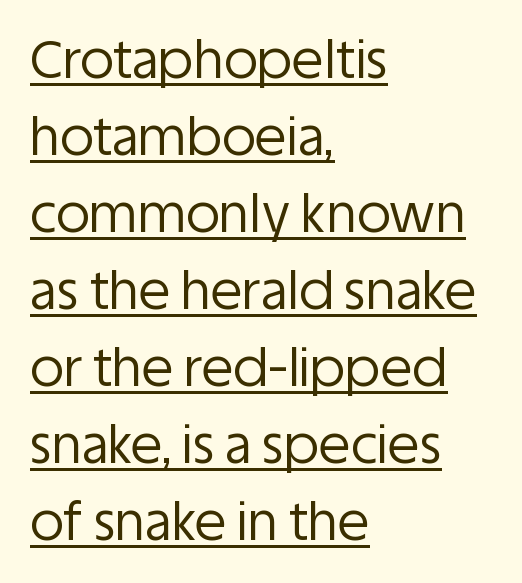
Q: Is the text bold? A: No.
Q: Is the text italic (slanted)? A: No, it is upright.
Q: Is the typeface a serif or a sans-serif typeface? A: Sans-serif.
Q: Is the text underlined? A: Yes.
Q: How is the paragraph aligned? A: Left-aligned.
Q: Is the spacing between letters normal or unusually wide? A: Normal.
Q: Is the spacing between lines tight, normal or loose? A: Normal.
Q: Width (condensed, normal, or wide)? A: Normal.
Q: Stroke contrast? A: Low.
Q: x-height? A: Large.
Q: Monospaced? A: No.
